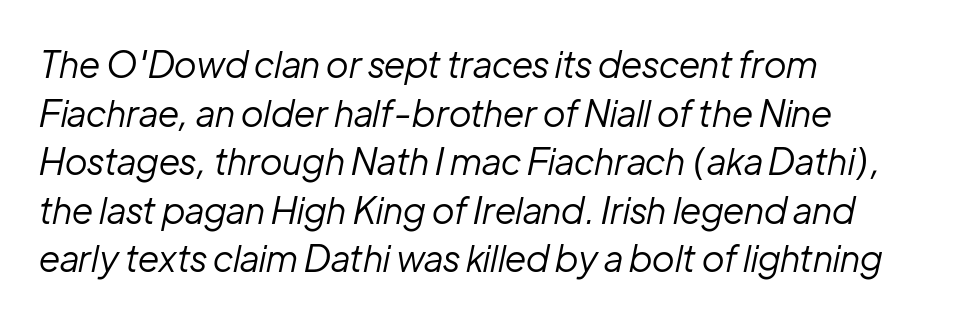
The rows are spaced the way most documents space them. The letterforms sit shoulder to shoulder at normal distance. The letters advance in unequal steps, a hallmark of proportional type. Emphasis-style slanted type is in use. Just letters on the line, the space beneath them empty.
